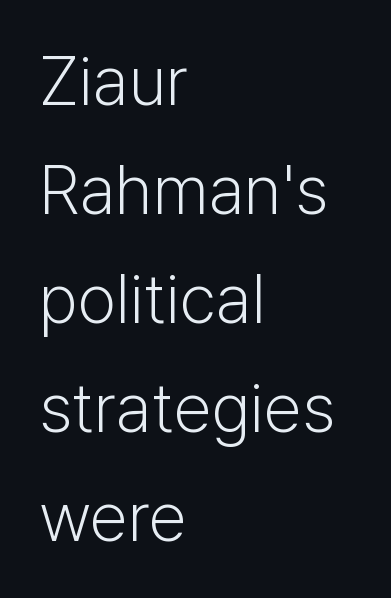
The image shows 69 px light sans-serif type, upright; set left-aligned, normal line spacing (1.58x), normal letter spacing, not underlined; low stroke contrast and a medium x-height.
